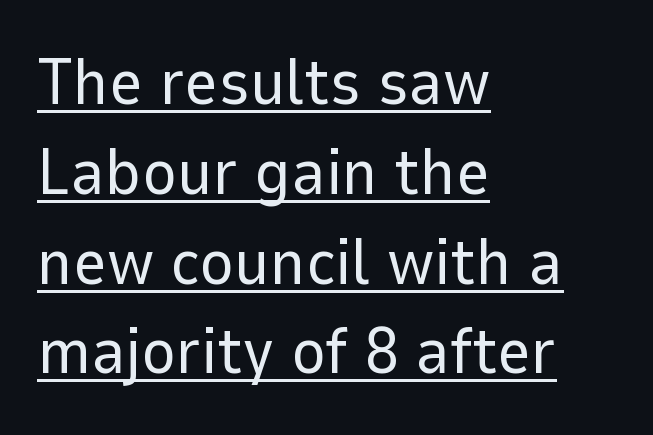
{"serif": "no", "italic": "no", "bold": "no", "weight": "regular", "width": "normal", "stroke_contrast": "low", "x_height": "medium", "monospaced": "no", "underline": "yes", "align": "left", "line_spacing": "normal", "line_spacing_ratio": 1.36, "letter_spacing": "normal", "letter_spacing_em": 0.0, "glyph_px": 66}
